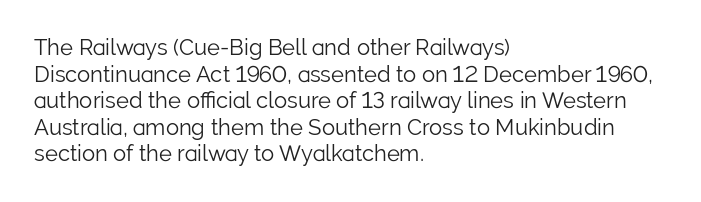
The image shows 22 px text type, upright; set left-aligned, line spacing 1.21x, normal letter spacing, not underlined.
